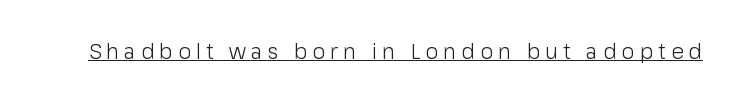
The image shows 21 px text type, upright; set unusually wide letter spacing (+0.24 em), underlined.
